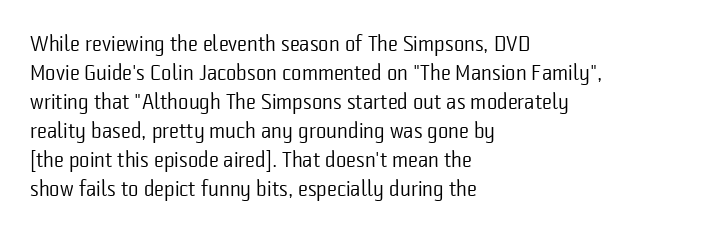
Q: Is the text bold? A: No.
Q: Is the text italic (slanted)? A: No, it is upright.
Q: Is the text underlined? A: No.
Q: How is the paragraph aligned? A: Left-aligned.
Q: Is the spacing between letters normal or unusually wide? A: Normal.
Q: Is the spacing between lines tight, normal or loose? A: Normal.
